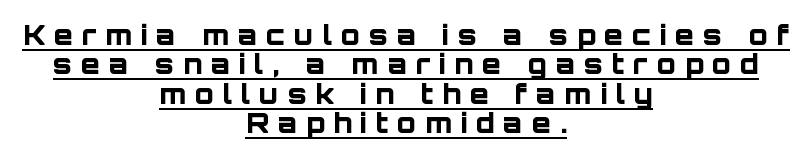
Q: Is the text bold? A: Yes.
Q: Is the text italic (slanted)? A: No, it is upright.
Q: Is the typeface a serif or a sans-serif typeface? A: Sans-serif.
Q: Is the text underlined? A: Yes.
Q: How is the paragraph aligned? A: Centered.
Q: Is the spacing between letters normal or unusually wide? A: Unusually wide.
Q: Is the spacing between lines tight, normal or loose? A: Tight.
Q: Width (condensed, normal, or wide)? A: Normal.
Q: Stroke contrast? A: Low.
Q: x-height? A: Large.
Q: Monospaced? A: No.
